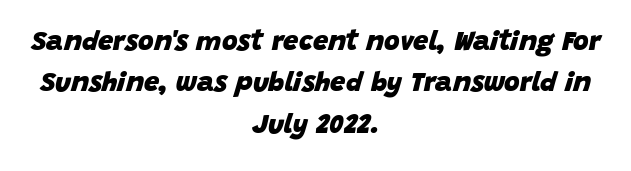
{"italic": "yes", "lean": "right", "slant_degrees": 15, "bold": "yes", "underline": "no", "align": "center", "line_spacing": "normal", "line_spacing_ratio": 1.53, "letter_spacing": "normal", "letter_spacing_em": 0.0, "glyph_px": 27}
